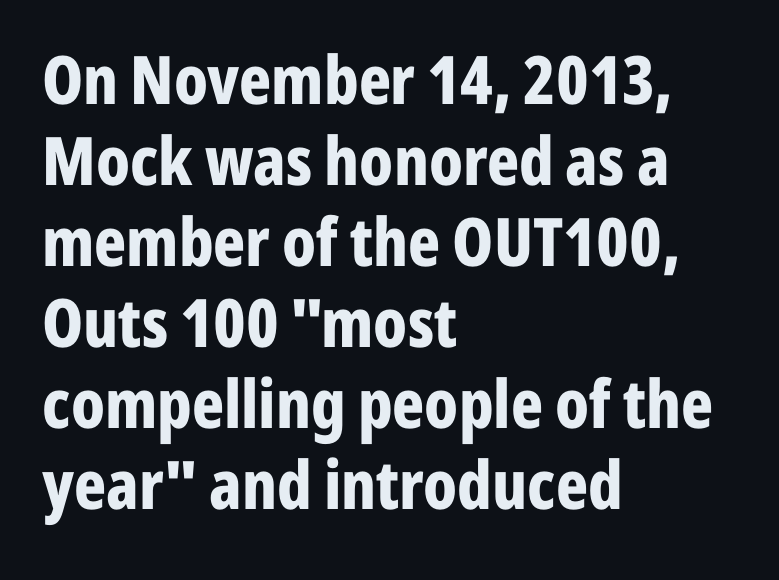
The image shows 67 px bold, condensed sans-serif type, upright; set left-aligned, line spacing 1.21x, normal letter spacing, not underlined; low stroke contrast and a medium x-height.
